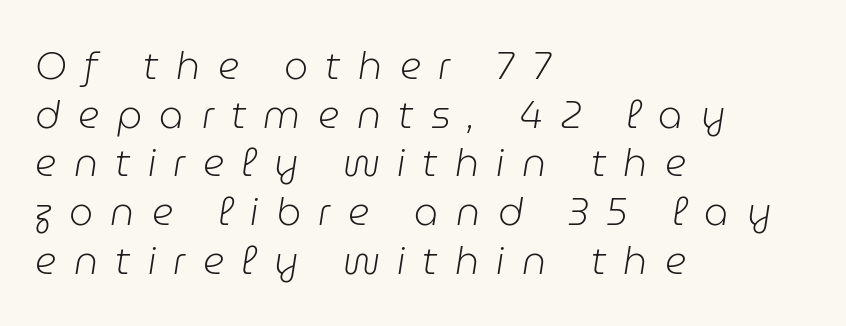
{"italic": "yes", "lean": "right", "slant_degrees": 9, "bold": "no", "weight": "light", "width": "normal", "stroke_contrast": "low", "x_height": "medium", "monospaced": "no", "underline": "no", "align": "left", "line_spacing": "normal", "line_spacing_ratio": 1.28, "letter_spacing": "wide", "letter_spacing_em": 0.46, "glyph_px": 38}
